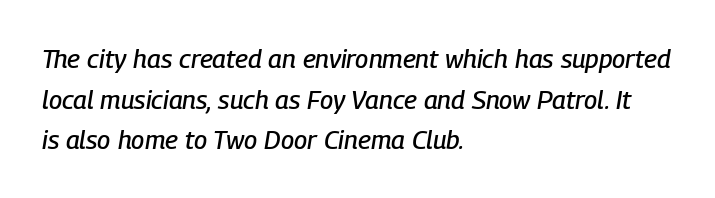
{"italic": "yes", "lean": "right", "slant_degrees": 9, "underline": "no", "align": "left", "line_spacing": "normal", "line_spacing_ratio": 1.56, "letter_spacing": "normal", "letter_spacing_em": 0.0, "glyph_px": 26}
